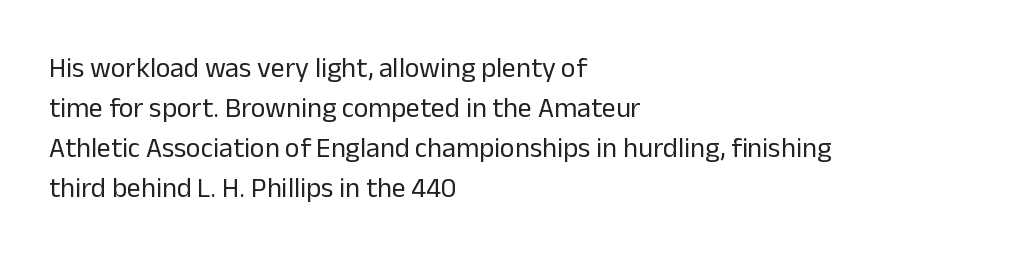
Q: Is the text bold? A: No.
Q: Is the text italic (slanted)? A: No, it is upright.
Q: Is the typeface a serif or a sans-serif typeface? A: Sans-serif.
Q: Is the text underlined? A: No.
Q: How is the paragraph aligned? A: Left-aligned.
Q: Is the spacing between letters normal or unusually wide? A: Normal.
Q: Is the spacing between lines tight, normal or loose? A: Normal.
Q: Width (condensed, normal, or wide)? A: Normal.
Q: Stroke contrast? A: Low.
Q: x-height? A: Medium.
Q: Monospaced? A: No.
